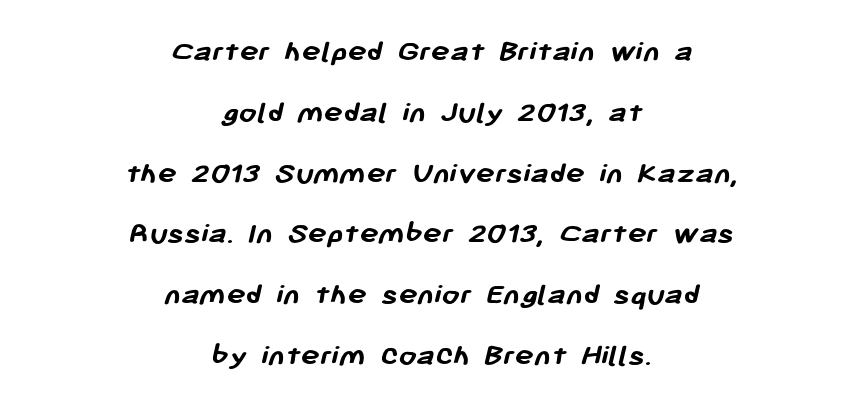
{"serif": "no", "bold": "yes", "weight": "semibold", "width": "normal", "stroke_contrast": "low", "x_height": "medium", "monospaced": "no", "underline": "no", "align": "center", "line_spacing": "loose", "line_spacing_ratio": 1.9, "letter_spacing": "normal", "letter_spacing_em": 0.0, "glyph_px": 32}
